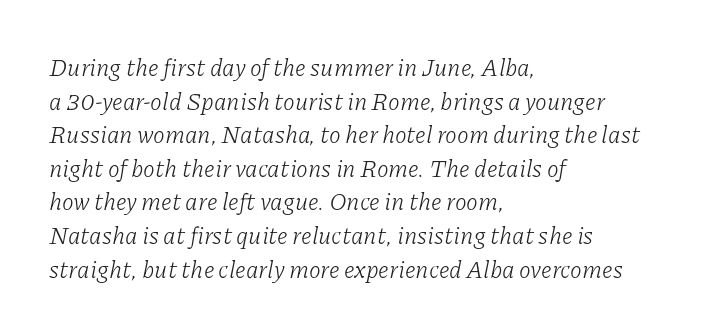
Q: Is the text bold? A: No.
Q: Is the text italic (slanted)? A: Yes, it leans right by about 11 degrees.
Q: Is the text underlined? A: No.
Q: How is the paragraph aligned? A: Left-aligned.
Q: Is the spacing between letters normal or unusually wide? A: Normal.
Q: Is the spacing between lines tight, normal or loose? A: Normal.
